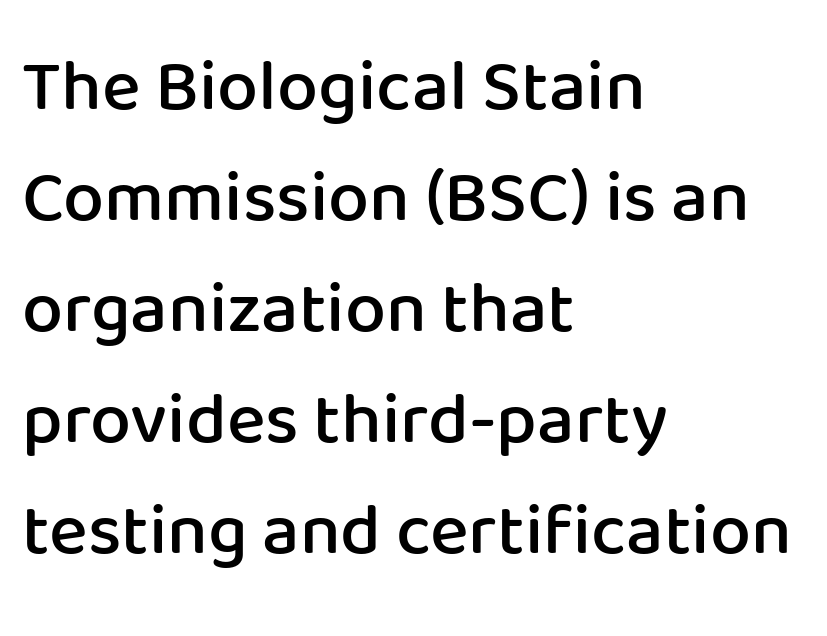
Q: Is the text bold? A: Semi-bold.
Q: Is the text italic (slanted)? A: No, it is upright.
Q: Is the typeface a serif or a sans-serif typeface? A: Sans-serif.
Q: Is the text underlined? A: No.
Q: How is the paragraph aligned? A: Left-aligned.
Q: Is the spacing between letters normal or unusually wide? A: Normal.
Q: Is the spacing between lines tight, normal or loose? A: Normal.
Q: Width (condensed, normal, or wide)? A: Normal.
Q: Stroke contrast? A: Low.
Q: x-height? A: Medium.
Q: Monospaced? A: No.
